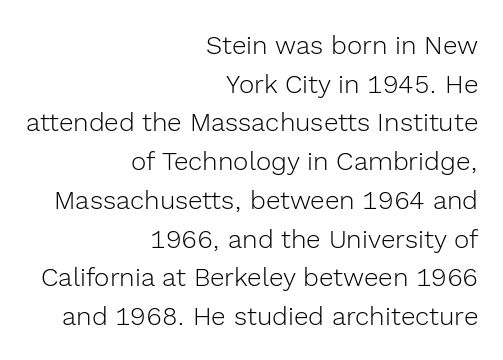
The font is comparable to plain body text, perhaps lighter. Rendered with straight, roman letterforms. Leading: standard. Underline: absent. Tracking here is standard; glyphs follow each other at the usual distance.
